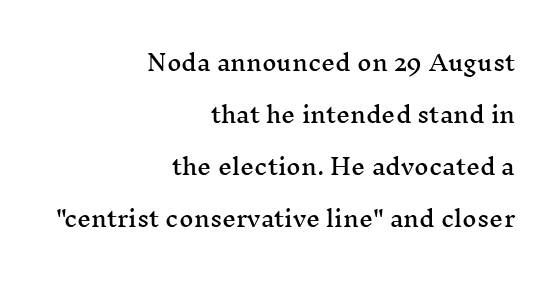
Q: Is the text italic (slanted)? A: No, it is upright.
Q: Is the text underlined? A: No.
Q: How is the paragraph aligned? A: Right-aligned.
Q: Is the spacing between letters normal or unusually wide? A: Normal.
Q: Is the spacing between lines tight, normal or loose? A: Loose.
